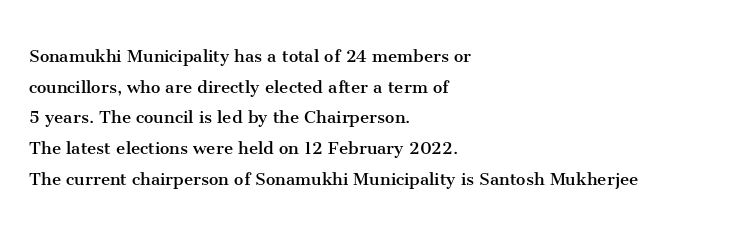
The strip under each line holds only bare page. The lines in this sample share a left origin and differ only in where they stop. The block of text has a typical density, with ordinary space between rows. A typesetter would call this zero additional tracking. Each stroke keeps to a modest, everyday thickness or less. Style check: upright.
